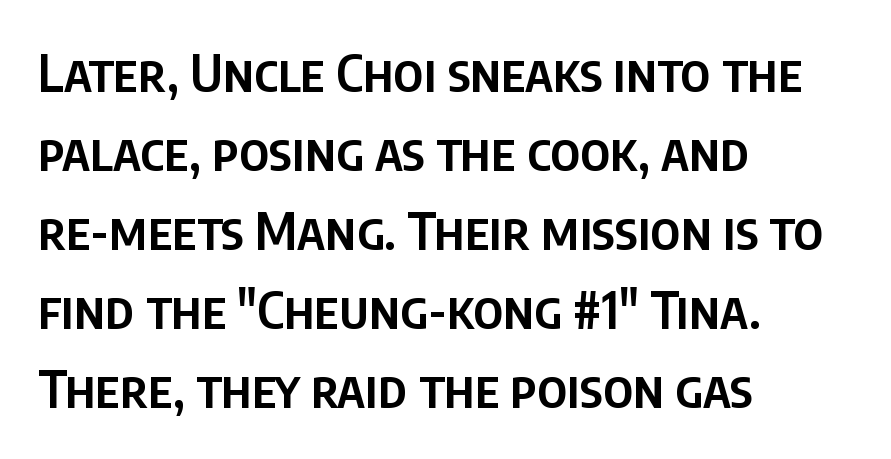
The image shows 52 px semibold, condensed sans-serif type, upright; set left-aligned, normal line spacing (1.52x), normal letter spacing, not underlined; low stroke contrast and a large x-height.
